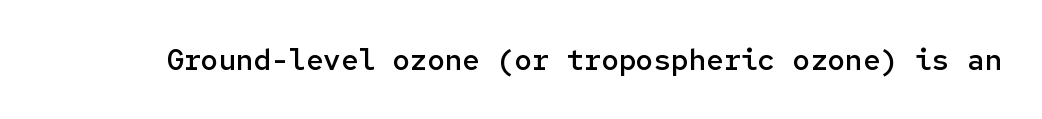
The image shows 29 px semibold sans-serif type, upright, monospaced; set normal letter spacing, not underlined; low stroke contrast and a medium x-height.
